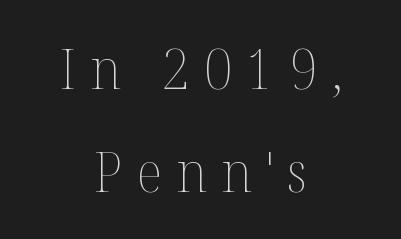
{"italic": "no", "bold": "no", "weight": "thin", "width": "normal", "stroke_contrast": "medium", "x_height": "medium", "monospaced": "no", "underline": "no", "align": "center", "line_spacing_ratio": 1.84, "letter_spacing": "wide", "letter_spacing_em": 0.25, "glyph_px": 56}
